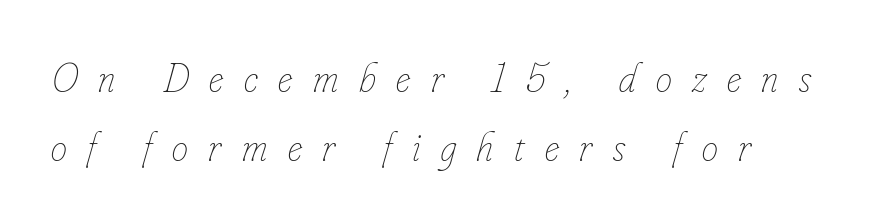
This is oblique type, the kind used for emphasis or titles. Every row of glyphs begins at an identical x-position on the left. Students, note that the glyphs here are deliberately spaced far apart. Think of a printed novel: that variable character pitch is what you see here. This block has exactly the height ordinary leading produces.
